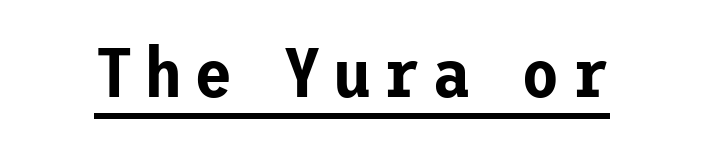
You can tell from the bare stems that sans-serif type was used. The passage shown is underscored from start to finish. Nope, not italic — everything's standing straight.
